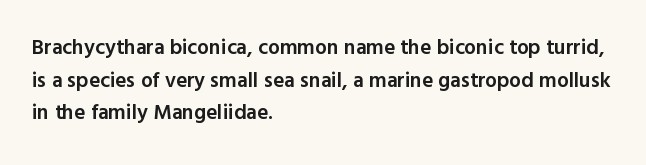
Q: Is the text bold? A: Semi-bold.
Q: Is the text italic (slanted)? A: No, it is upright.
Q: Is the text underlined? A: No.
Q: How is the paragraph aligned? A: Left-aligned.
Q: Is the spacing between letters normal or unusually wide? A: Normal.
Q: Is the spacing between lines tight, normal or loose? A: Normal.
